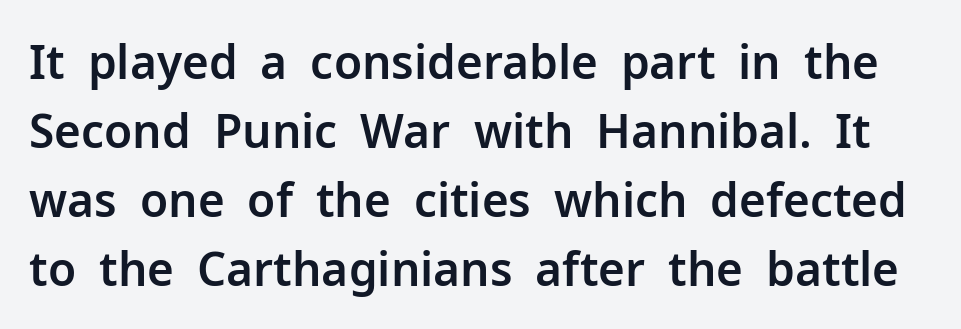
{"serif": "no", "italic": "no", "width": "normal", "stroke_contrast": "low", "x_height": "medium", "monospaced": "no", "underline": "no", "line_spacing": "normal", "line_spacing_ratio": 1.5, "letter_spacing": "normal", "letter_spacing_em": 0.0, "glyph_px": 46}
